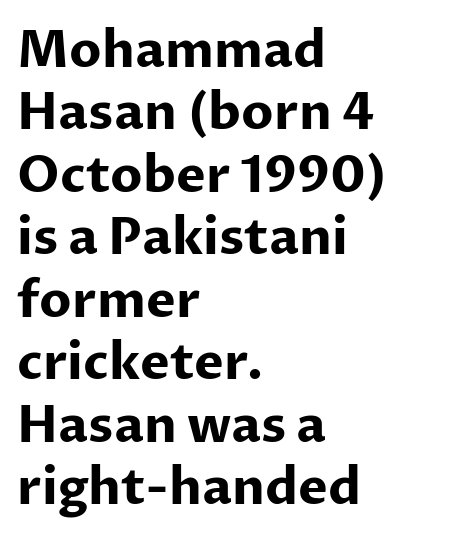
The image shows 50 px bold sans-serif type, upright; set left-aligned, normal line spacing (1.25x), normal letter spacing, not underlined; low stroke contrast and a medium x-height.
